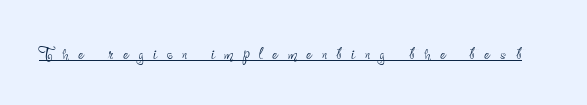
{"bold": "no", "underline": "yes", "letter_spacing": "wide", "letter_spacing_em": 0.45, "glyph_px": 21}
